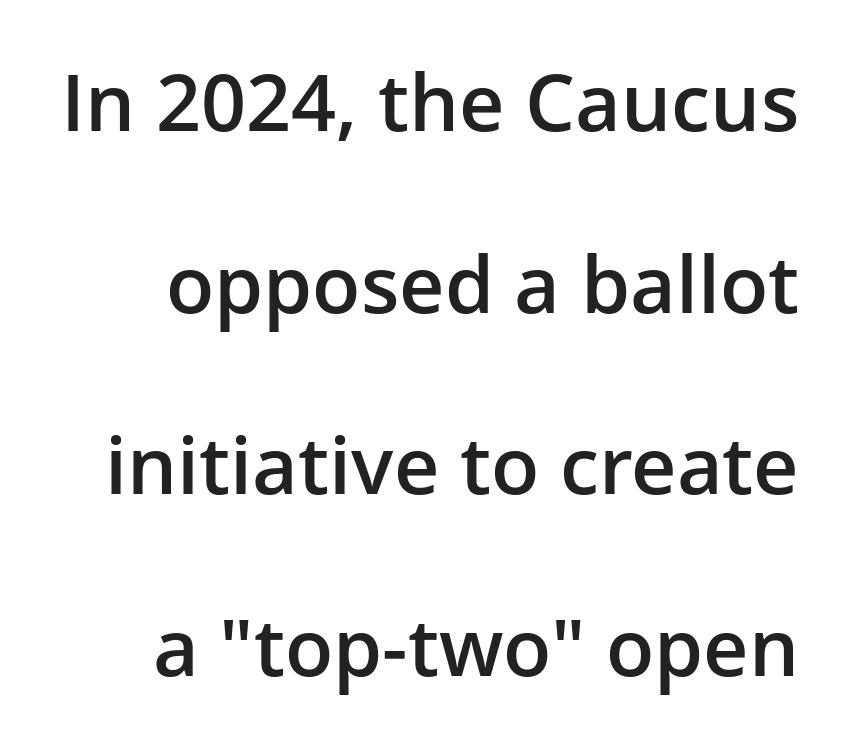
Notice the wide empty band between every row — that's loose leading. This sample has the flowing, uneven cadence of proportional lettering. Grotesque or geometric, the face here clearly has no serifs. Each row of text sits above clean, open space. Strokes here are thickened, but only to semibold level.
